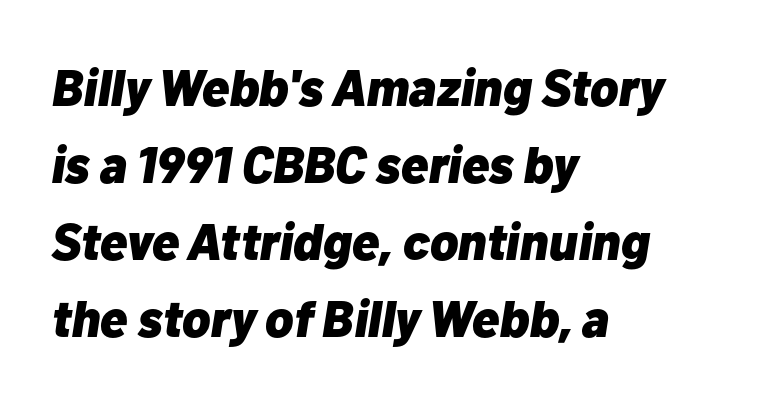
The face used here is proportionally spaced, like ordinary book or web type. Lines of text with bare space underneath. Default kerning and tracking; the words read as compact shapes. This sample keeps an unexceptional amount of space between lines.
